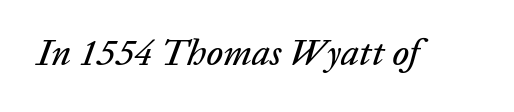
{"italic": "yes", "lean": "right", "slant_degrees": 20, "width": "normal", "stroke_contrast": "low", "x_height": "medium", "monospaced": "no", "underline": "no", "letter_spacing": "normal", "letter_spacing_em": 0.0, "glyph_px": 37}
